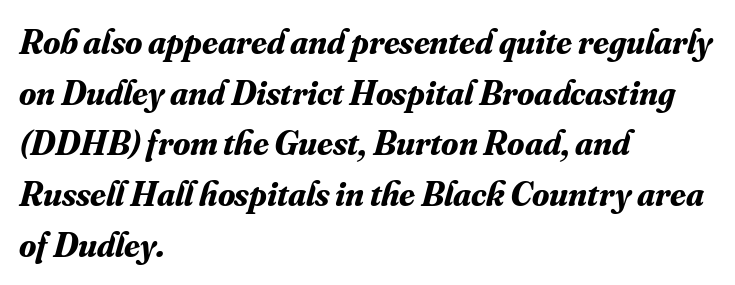
The image shows 35 px bold serif type, italic (leaning right); set left-aligned, normal line spacing (1.45x), normal letter spacing, not underlined; medium stroke contrast and a small x-height.
